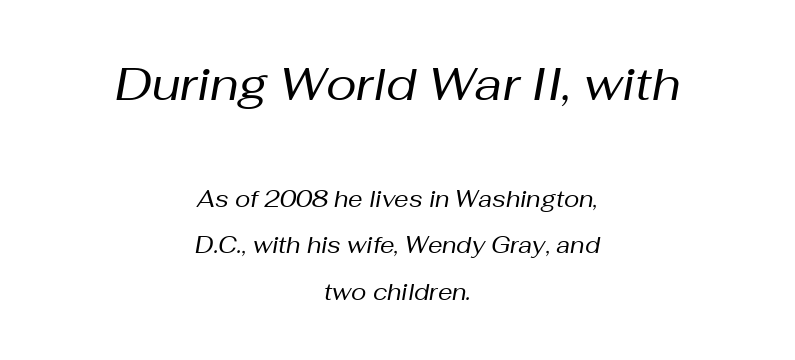
Visually the block forms a symmetrical silhouette, jagged on both flanks. The rendering uses natural spacing where letterforms have individual widths. This rendering leaves character spacing at its baseline value. The vertical gap from one line to the next is large. Compare the two chunks: the upper has the greater cap height.
